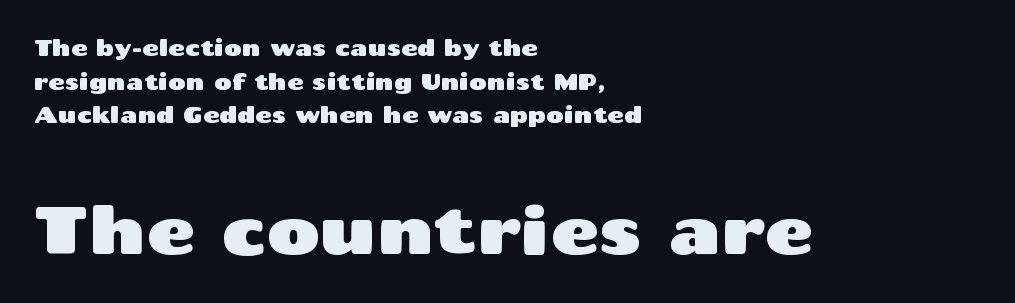
Q: Is the text italic (slanted)? A: No, it is upright.
Q: Is the typeface a serif or a sans-serif typeface? A: Sans-serif.
Q: Is the text underlined? A: No.
Q: How is the paragraph aligned? A: Left-aligned.
Q: Is the spacing between letters normal or unusually wide? A: Normal.
Q: Is the spacing between lines tight, normal or loose? A: Normal.
Q: Which block of text is set in a larger size, the first (top) or the second (bottom)? A: The second (bottom) one.
Q: Width (condensed, normal, or wide)? A: Wide.
Q: Stroke contrast? A: Medium.
Q: x-height? A: Medium.
Q: Monospaced? A: No.
